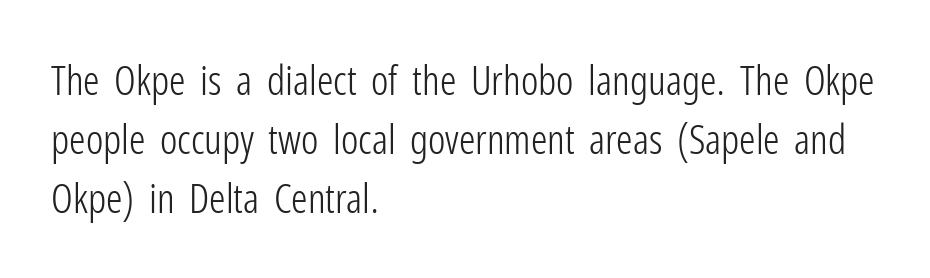
The image shows 41 px light, condensed sans-serif type, upright; set left-aligned, normal line spacing (1.44x), normal letter spacing, not underlined; low stroke contrast and a medium x-height.
